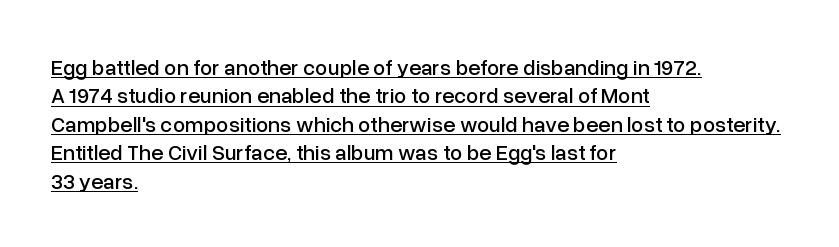
The image shows 22 px text type, upright; set left-aligned, normal line spacing (1.29x), normal letter spacing, underlined.
